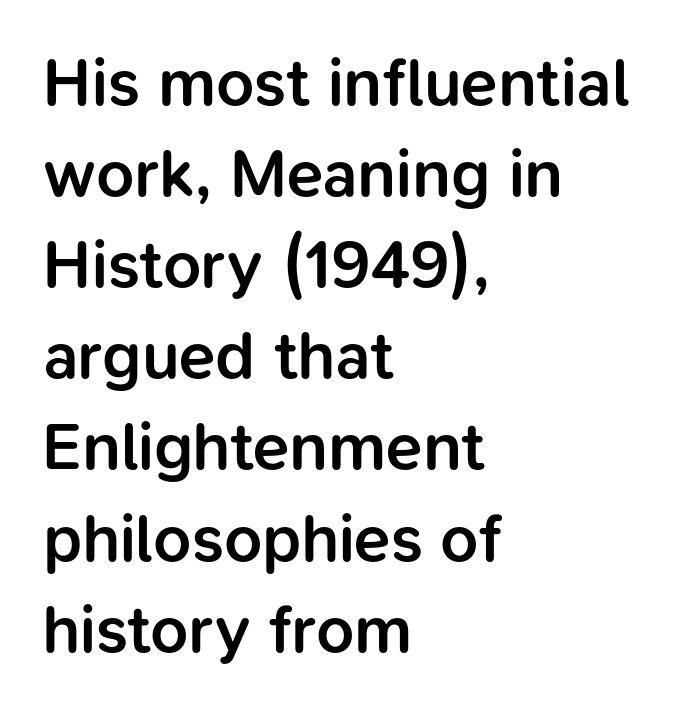
The image shows 67 px semibold sans-serif type, upright; set left-aligned, normal line spacing (1.36x), normal letter spacing, not underlined; low stroke contrast and a medium x-height.
